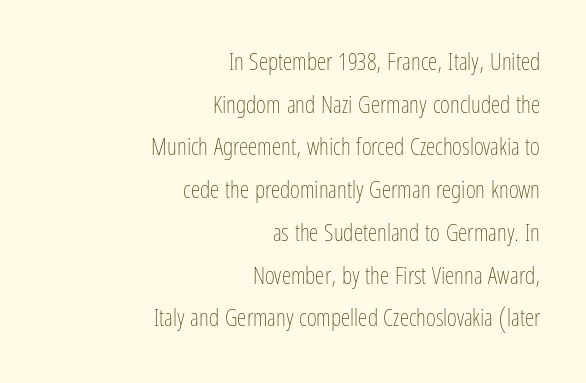
{"italic": "no", "bold": "no", "underline": "no", "align": "right", "line_spacing_ratio": 1.78, "letter_spacing": "normal", "letter_spacing_em": 0.0, "glyph_px": 24}
